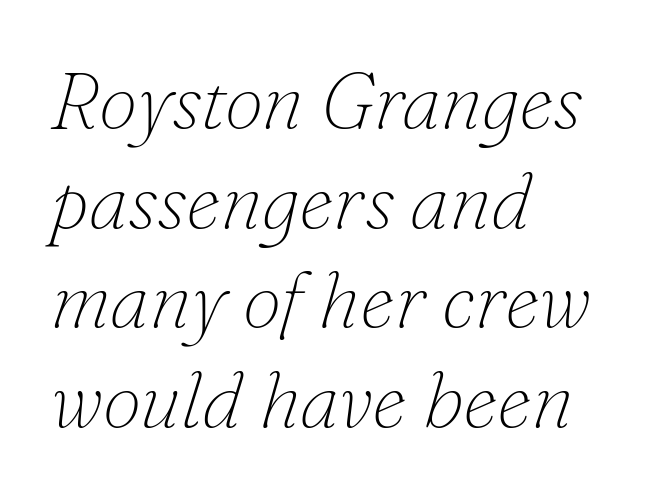
The image shows 79 px thin serif type, italic (leaning right); set left-aligned, normal line spacing (1.26x), normal letter spacing, not underlined; low stroke contrast and a small x-height.
